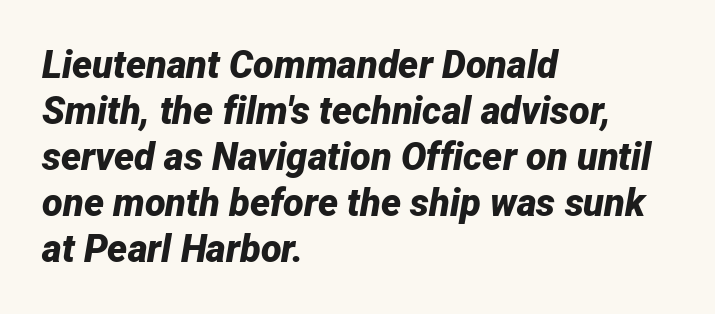
The area under the type is left untouched. Compared with a centered layout, this one pins lines to the left instead. No extra tracking has been applied to these lines. This sample has the flowing, uneven cadence of proportional lettering.
